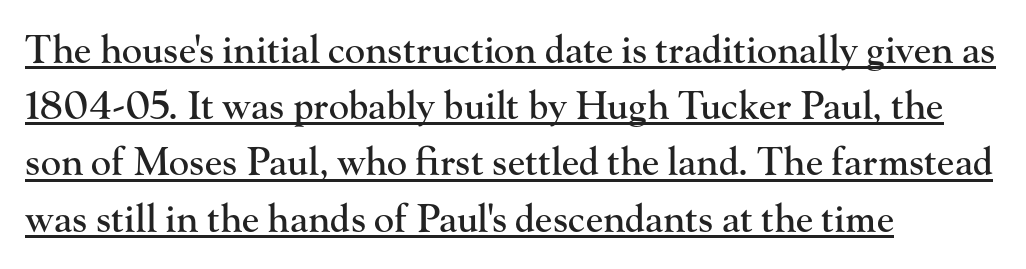
{"serif": "yes", "italic": "no", "width": "normal", "stroke_contrast": "high", "x_height": "small", "monospaced": "no", "underline": "yes", "align": "left", "line_spacing": "normal", "line_spacing_ratio": 1.48, "letter_spacing": "normal", "letter_spacing_em": 0.0, "glyph_px": 38}
